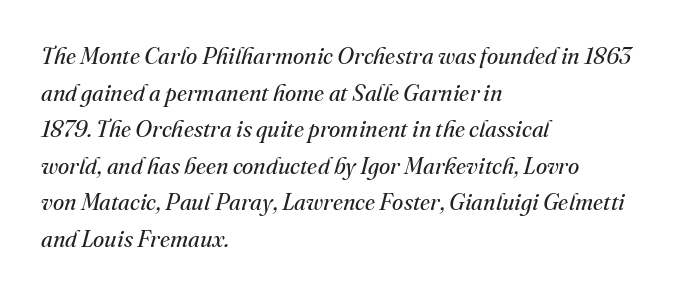
The image shows 23 px text type, italic (leaning right); set left-aligned, normal line spacing (1.59x), normal letter spacing, not underlined.
